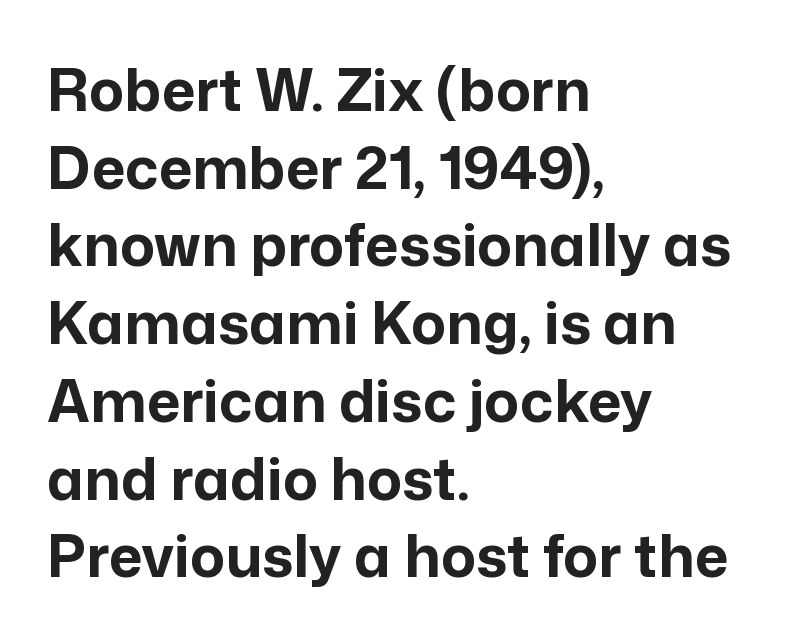
Q: Is the text bold? A: Yes.
Q: Is the text italic (slanted)? A: No, it is upright.
Q: Is the typeface a serif or a sans-serif typeface? A: Sans-serif.
Q: Is the text underlined? A: No.
Q: How is the paragraph aligned? A: Left-aligned.
Q: Is the spacing between letters normal or unusually wide? A: Normal.
Q: Is the spacing between lines tight, normal or loose? A: Normal.
Q: Width (condensed, normal, or wide)? A: Normal.
Q: Stroke contrast? A: Low.
Q: x-height? A: Medium.
Q: Monospaced? A: No.
